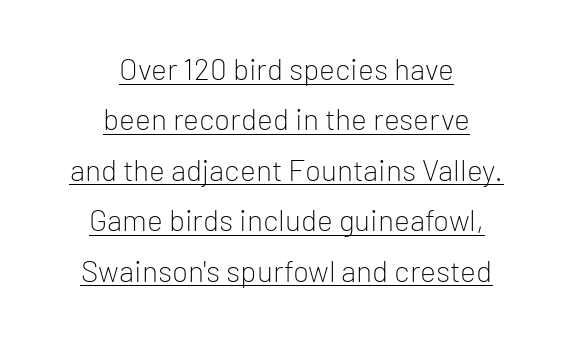
Q: Is the text bold? A: No.
Q: Is the text italic (slanted)? A: No, it is upright.
Q: Is the typeface a serif or a sans-serif typeface? A: Sans-serif.
Q: Is the text underlined? A: Yes.
Q: How is the paragraph aligned? A: Centered.
Q: Is the spacing between letters normal or unusually wide? A: Normal.
Q: Is the spacing between lines tight, normal or loose? A: Normal.
Q: Width (condensed, normal, or wide)? A: Normal.
Q: Stroke contrast? A: Low.
Q: x-height? A: Medium.
Q: Monospaced? A: No.
